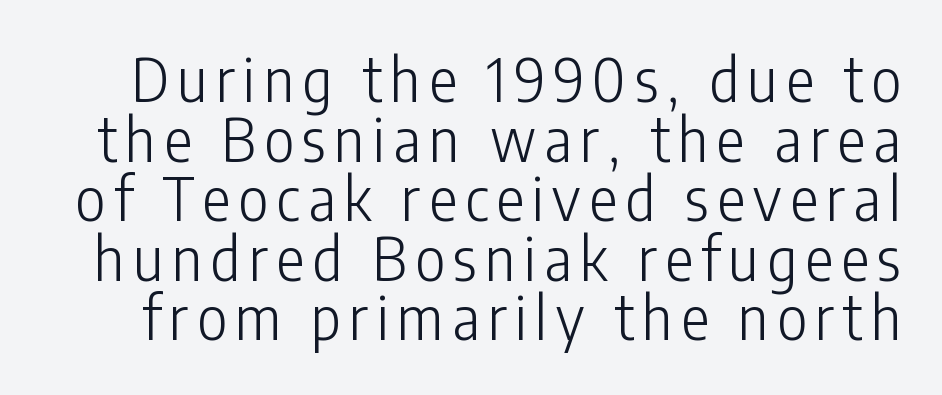
Q: Is the text bold? A: No.
Q: Is the text italic (slanted)? A: No, it is upright.
Q: Is the typeface a serif or a sans-serif typeface? A: Sans-serif.
Q: Is the text underlined? A: No.
Q: Is the spacing between lines tight, normal or loose? A: Tight.
Q: Width (condensed, normal, or wide)? A: Condensed.
Q: Stroke contrast? A: Low.
Q: x-height? A: Medium.
Q: Monospaced? A: No.
